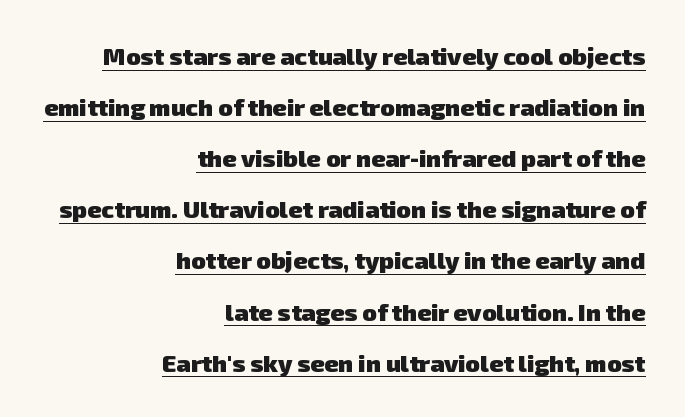
The image shows 24 px bold type; set right-aligned, loose line spacing (2.13x), normal letter spacing, underlined.
